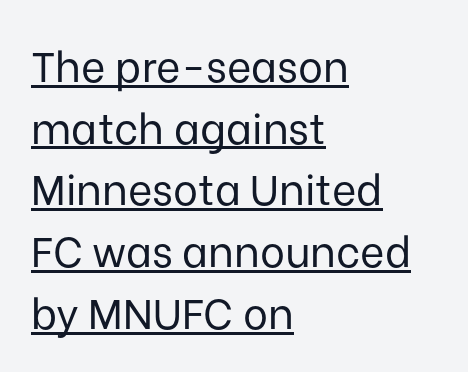
The image shows 42 px regular-weight sans-serif type, upright; set left-aligned, normal line spacing (1.47x), normal letter spacing, underlined; low stroke contrast and a medium x-height.
